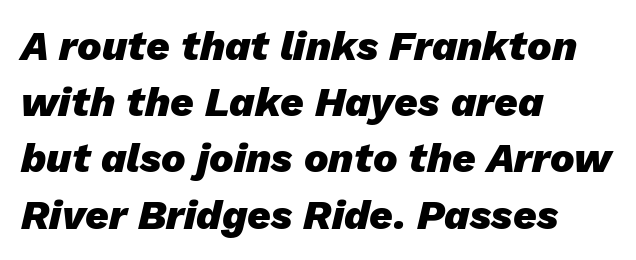
{"italic": "yes", "lean": "right", "slant_degrees": 13, "bold": "yes", "weight": "heavy", "width": "normal", "stroke_contrast": "low", "x_height": "medium", "monospaced": "no", "underline": "no", "align": "left", "line_spacing": "normal", "line_spacing_ratio": 1.37, "letter_spacing": "normal", "letter_spacing_em": 0.0, "glyph_px": 41}
